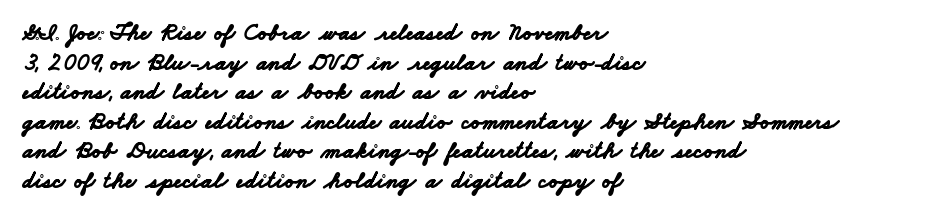
Q: Is the text bold? A: Yes.
Q: Is the text underlined? A: No.
Q: How is the paragraph aligned? A: Left-aligned.
Q: Is the spacing between letters normal or unusually wide? A: Normal.
